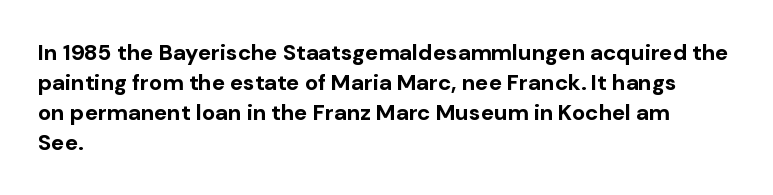
Italic: no, the glyphs are upright roman. Standard letterfit; no display-style spreading of the glyphs. Glance below the letters and you will spot only blank space. Its strokes are broad and dark, the hallmark of bold type.
